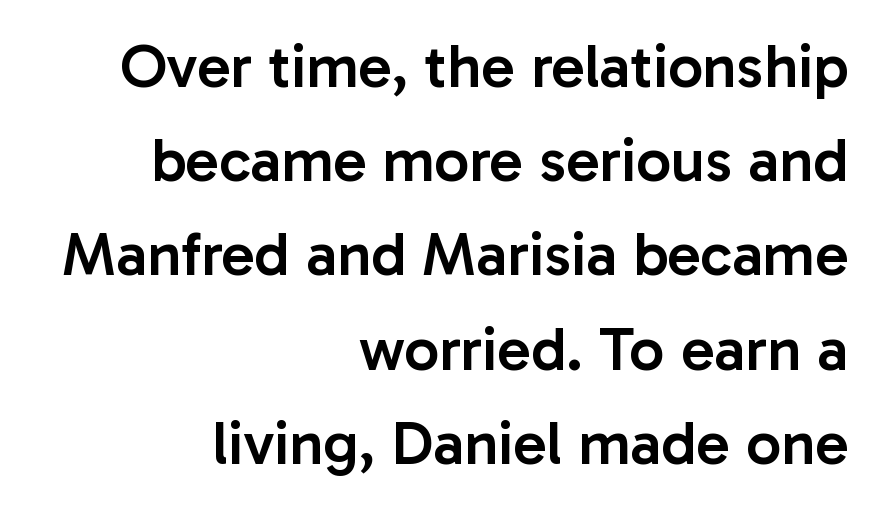
Q: Is the text bold? A: Semi-bold.
Q: Is the text italic (slanted)? A: No, it is upright.
Q: Is the typeface a serif or a sans-serif typeface? A: Sans-serif.
Q: Is the text underlined? A: No.
Q: How is the paragraph aligned? A: Right-aligned.
Q: Is the spacing between letters normal or unusually wide? A: Normal.
Q: Is the spacing between lines tight, normal or loose? A: Normal.
Q: Width (condensed, normal, or wide)? A: Normal.
Q: Stroke contrast? A: Low.
Q: x-height? A: Medium.
Q: Monospaced? A: No.
